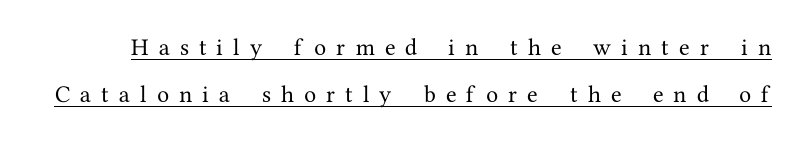
Spacing between characters has been opened up far beyond the box default. This is underlined copy, the kind a proofreader might mark for attention. When letters stand straight like this, we call the style roman or upright. Vertically, the passage feels expansive, rows floating well apart.
